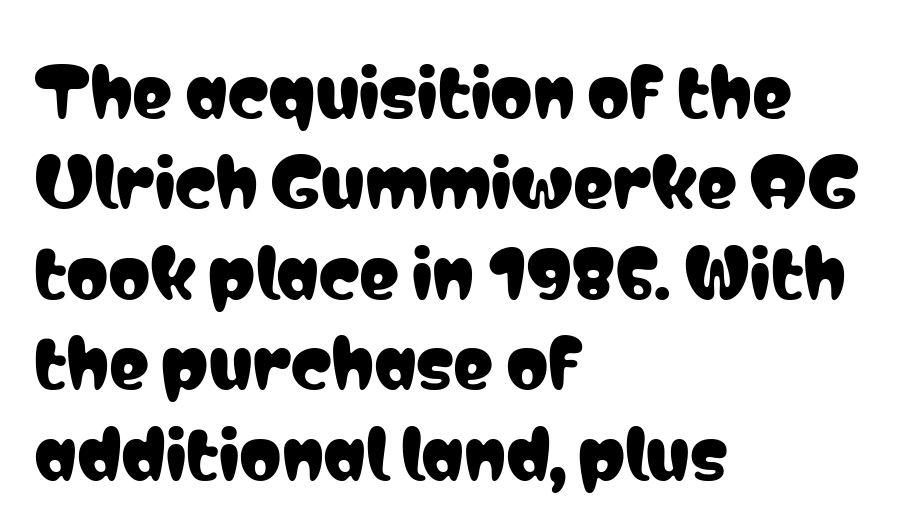
Q: Is the text italic (slanted)? A: No, it is upright.
Q: Is the typeface a serif or a sans-serif typeface? A: Sans-serif.
Q: Is the text underlined? A: No.
Q: How is the paragraph aligned? A: Left-aligned.
Q: Is the spacing between letters normal or unusually wide? A: Normal.
Q: Is the spacing between lines tight, normal or loose? A: Normal.
Q: Width (condensed, normal, or wide)? A: Condensed.
Q: Stroke contrast? A: Low.
Q: x-height? A: Medium.
Q: Monospaced? A: No.
